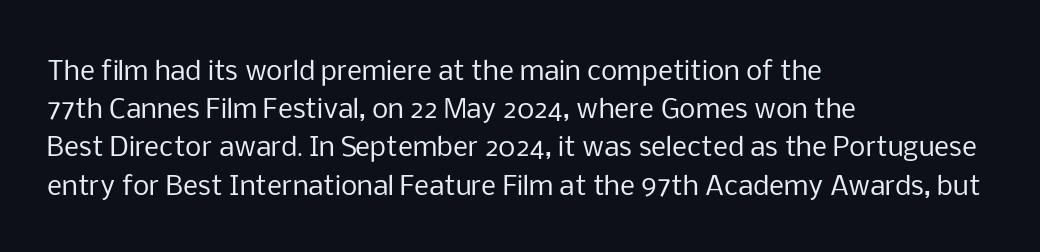
The vertical gap from one line to the next is medium. Quick note: underline off. The characters are drawn with everyday or finer stroke widths. A typesetter would mark this as roman, not italic. Caption: multi-line text, flush left, ragged right.
